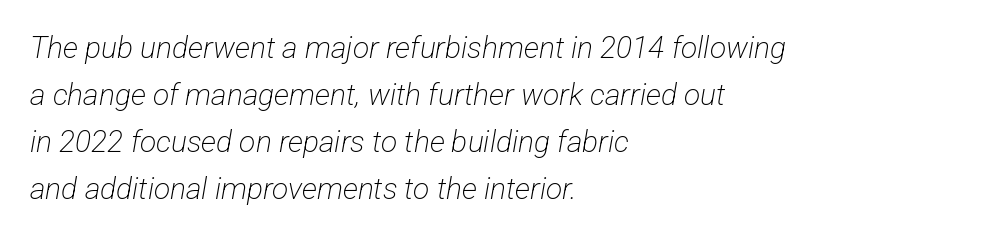
Q: Is the text bold? A: No.
Q: Is the typeface a serif or a sans-serif typeface? A: Sans-serif.
Q: Is the text underlined? A: No.
Q: How is the paragraph aligned? A: Left-aligned.
Q: Is the spacing between letters normal or unusually wide? A: Normal.
Q: Is the spacing between lines tight, normal or loose? A: Normal.
Q: Width (condensed, normal, or wide)? A: Condensed.
Q: Stroke contrast? A: Low.
Q: x-height? A: Medium.
Q: Monospaced? A: No.
